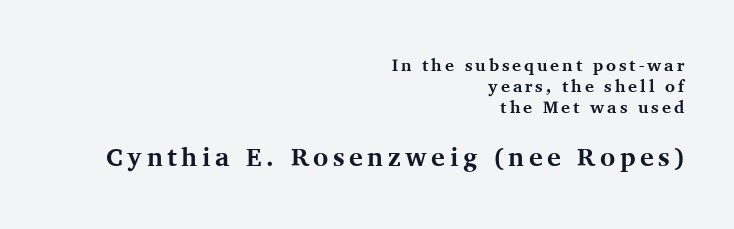
Every row of glyphs terminates at an identical x-position on the right. Upright lettering throughout. Typesetter's note: full bold, strokes at maximum text heaviness. The zone under the glyphs is completely vacant. The lower block of text is set noticeably larger than the block above it.
